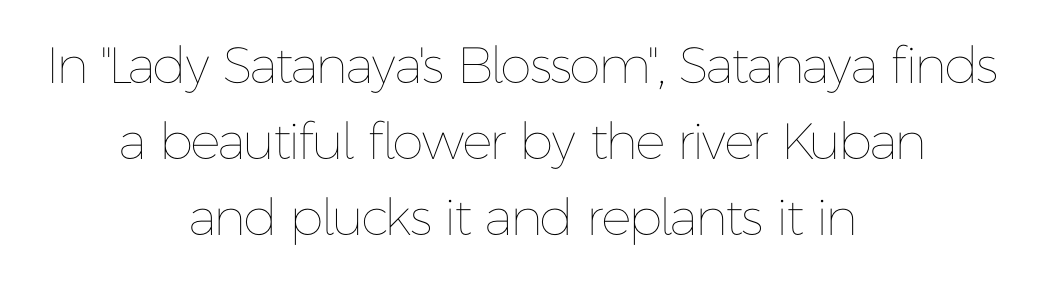
{"italic": "no", "bold": "no", "weight": "thin", "width": "normal", "stroke_contrast": "low", "x_height": "medium", "monospaced": "no", "underline": "no", "align": "center", "line_spacing": "normal", "line_spacing_ratio": 1.49, "letter_spacing": "normal", "letter_spacing_em": 0.0, "glyph_px": 51}
